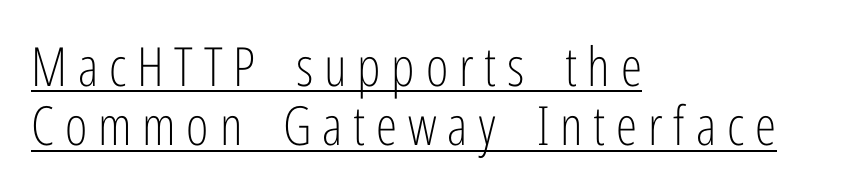
{"serif": "no", "italic": "no", "bold": "no", "weight": "light", "width": "condensed", "stroke_contrast": "low", "x_height": "medium", "monospaced": "no", "underline": "yes", "align": "left", "line_spacing": "tight", "line_spacing_ratio": 1.1, "letter_spacing": "wide", "letter_spacing_em": 0.2, "glyph_px": 54}
